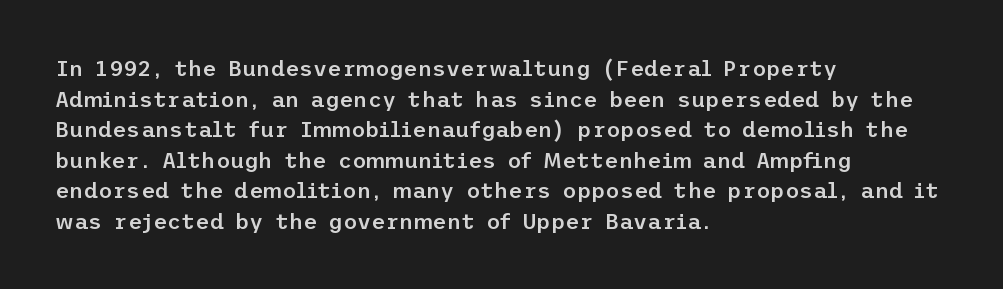
When letters stand straight like this, we call the style roman or upright. The space beneath each line is pristine and unruled. Horizontal alignment here is leftward, the default for most running prose. The gaps between neighbouring characters are ordinary and unremarkable. Students, this is semibold: more ink than regular, less than bold.
